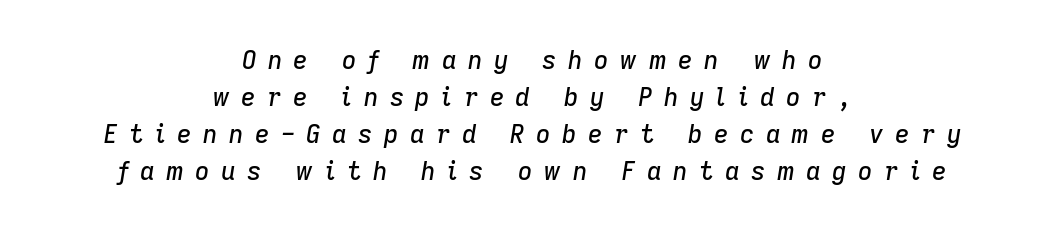
{"italic": "yes", "lean": "right", "slant_degrees": 9, "underline": "no", "align": "center", "line_spacing": "normal", "line_spacing_ratio": 1.48, "letter_spacing": "wide", "letter_spacing_em": 0.46, "glyph_px": 25}
